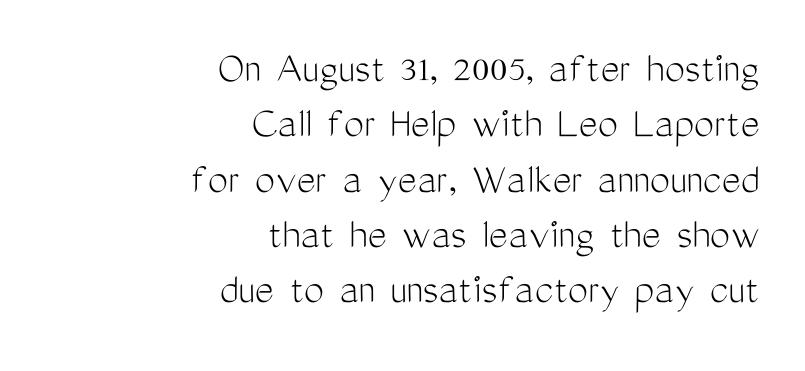
Every stem runs plumb, perpendicular to the baseline. This is sans-serif lettering, the kind often seen on screens and signage. Each letter keeps its own natural width here, so spacing adapts to shape. Letters have the restrained weight of plain body copy at most. The passage shown has conventional tracking throughout.
